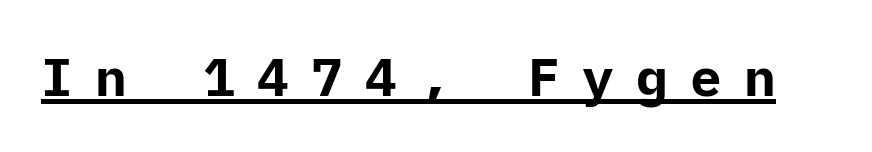
Q: Is the text bold? A: Yes.
Q: Is the text italic (slanted)? A: No, it is upright.
Q: Is the typeface a serif or a sans-serif typeface? A: Sans-serif.
Q: Is the text underlined? A: Yes.
Q: Is the spacing between letters normal or unusually wide? A: Unusually wide.
Q: Width (condensed, normal, or wide)? A: Normal.
Q: Stroke contrast? A: Low.
Q: x-height? A: Medium.
